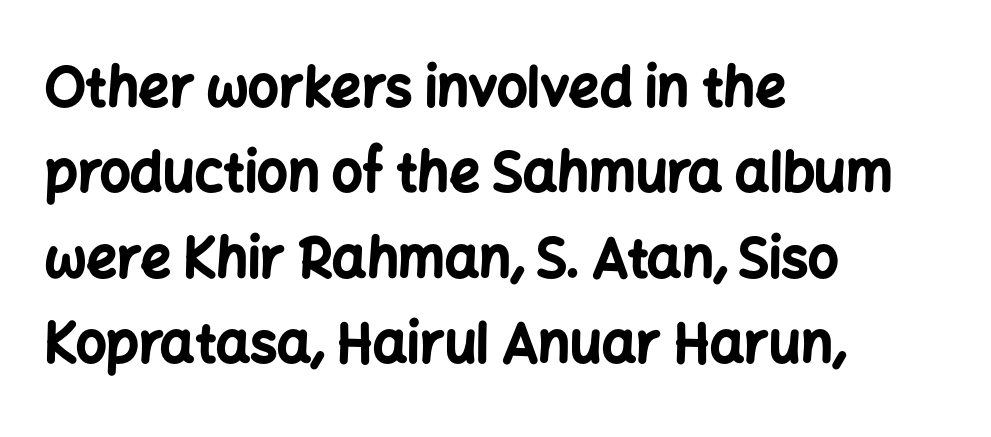
Q: Is the text bold? A: Yes.
Q: Is the text italic (slanted)? A: No, it is upright.
Q: Is the typeface a serif or a sans-serif typeface? A: Sans-serif.
Q: Is the text underlined? A: No.
Q: How is the paragraph aligned? A: Left-aligned.
Q: Is the spacing between letters normal or unusually wide? A: Normal.
Q: Is the spacing between lines tight, normal or loose? A: Normal.
Q: Width (condensed, normal, or wide)? A: Normal.
Q: Stroke contrast? A: Low.
Q: x-height? A: Medium.
Q: Monospaced? A: No.
